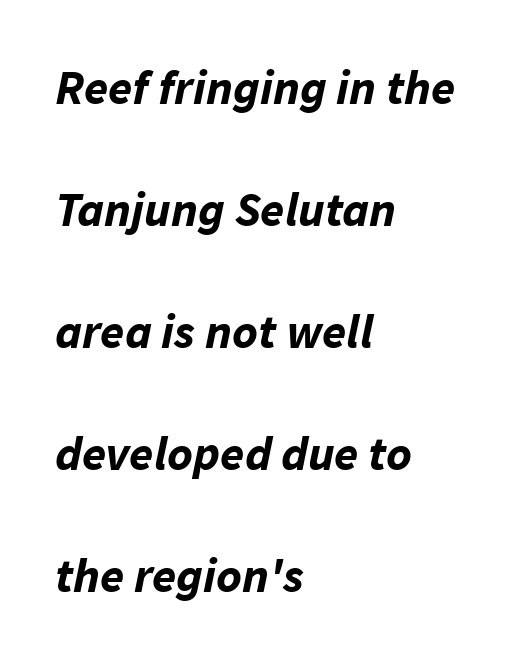
It's the slanting kind of type. The baseline area is clear. The strokes are fattened all the way to bold. Leftover space on each line is placed entirely after the last word. The rendering uses natural spacing where letterforms have individual widths. The passage shown has conventional tracking throughout.
